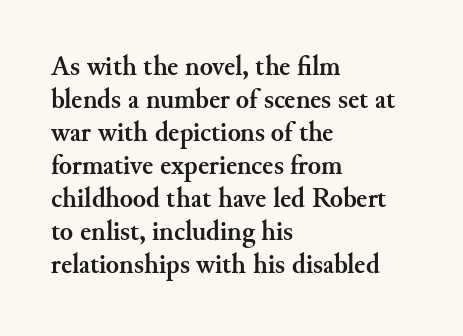
Q: Is the text bold? A: Yes.
Q: Is the text italic (slanted)? A: No, it is upright.
Q: Is the text underlined? A: No.
Q: How is the paragraph aligned? A: Left-aligned.
Q: Is the spacing between letters normal or unusually wide? A: Normal.
